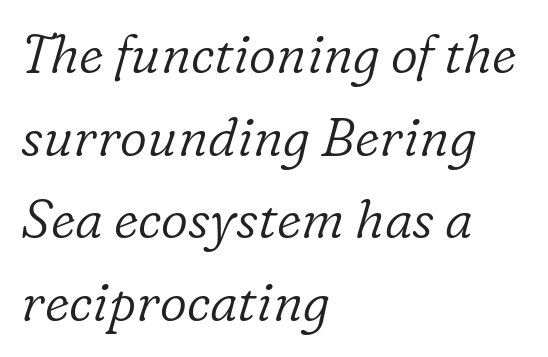
{"serif": "yes", "italic": "yes", "lean": "right", "slant_degrees": 16, "bold": "no", "weight": "light", "width": "normal", "stroke_contrast": "low", "x_height": "medium", "monospaced": "no", "underline": "no", "align": "left", "line_spacing": "normal", "line_spacing_ratio": 1.56, "letter_spacing": "normal", "letter_spacing_em": 0.0, "glyph_px": 53}
